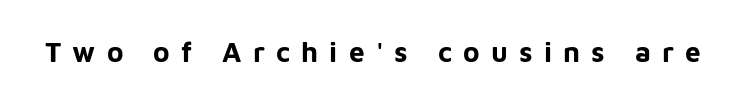
Upright lettering throughout. The type is letterspaced generously, with wide tracking. You could not count columns in this text — the font is proportionally spaced. As a designer I'd log this as weight 700, bold.
